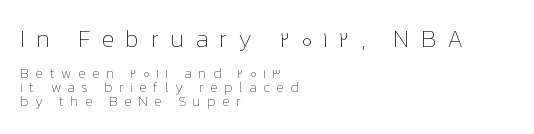
The image shows 24 px text type, upright; set left-aligned, tight line spacing (0.97x), unusually wide letter spacing (+0.46 em), not underlined; the first (top) block is 1.71x larger.
